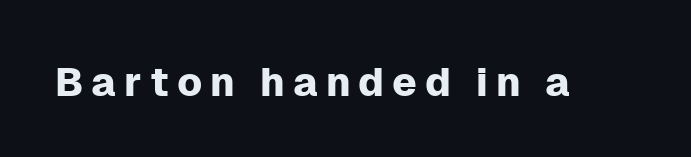
The image shows 40 px sans-serif type, upright; set unusually wide letter spacing (+0.2 em), not underlined; low stroke contrast and a medium x-height.
